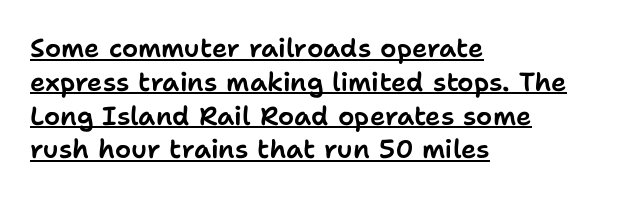
The image shows 26 px text type, upright; set left-aligned, normal line spacing (1.3x), normal letter spacing, underlined.
